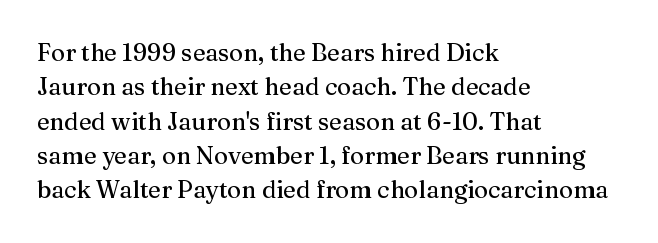
{"italic": "no", "underline": "no", "align": "left", "line_spacing": "normal", "line_spacing_ratio": 1.43, "letter_spacing": "normal", "letter_spacing_em": 0.0, "glyph_px": 24}
